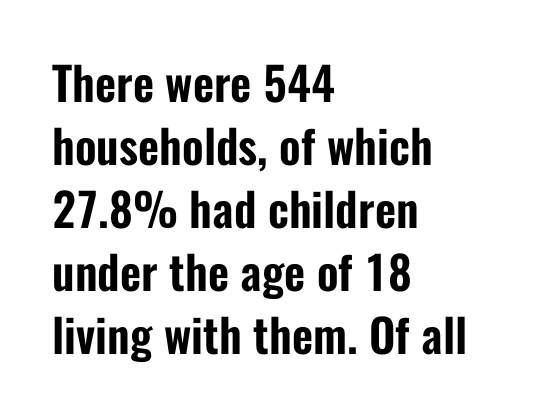
Q: Is the text italic (slanted)? A: No, it is upright.
Q: Is the typeface a serif or a sans-serif typeface? A: Sans-serif.
Q: Is the text underlined? A: No.
Q: How is the paragraph aligned? A: Left-aligned.
Q: Is the spacing between letters normal or unusually wide? A: Normal.
Q: Is the spacing between lines tight, normal or loose? A: Normal.
Q: Width (condensed, normal, or wide)? A: Condensed.
Q: Stroke contrast? A: Low.
Q: x-height? A: Medium.
Q: Monospaced? A: No.
